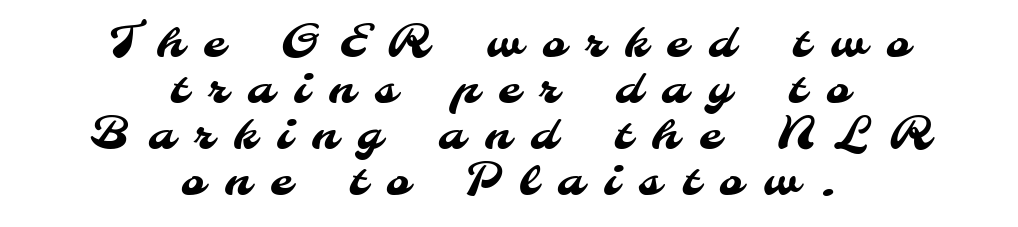
Q: Is the typeface a serif or a sans-serif typeface? A: Sans-serif.
Q: Is the text underlined? A: No.
Q: How is the paragraph aligned? A: Centered.
Q: Is the spacing between letters normal or unusually wide? A: Unusually wide.
Q: Is the spacing between lines tight, normal or loose? A: Tight.
Q: Width (condensed, normal, or wide)? A: Normal.
Q: Stroke contrast? A: Medium.
Q: x-height? A: Small.
Q: Monospaced? A: No.
